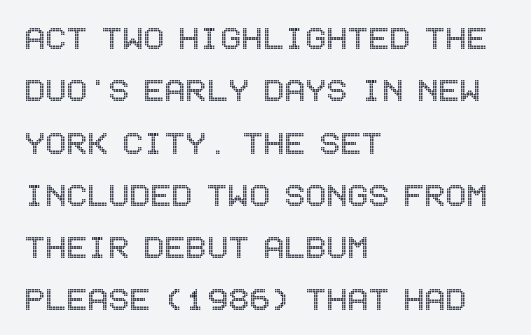
The image shows 39 px condensed type, upright; set left-aligned, normal line spacing (1.34x), normal letter spacing, not underlined; a large x-height.
